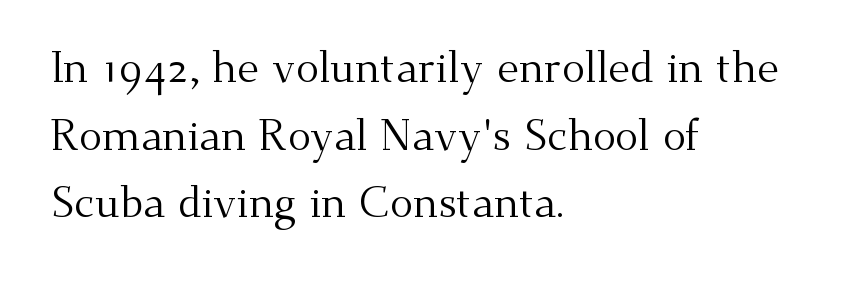
Q: Is the text bold? A: No.
Q: Is the text italic (slanted)? A: No, it is upright.
Q: Is the typeface a serif or a sans-serif typeface? A: Serif.
Q: Is the text underlined? A: No.
Q: How is the paragraph aligned? A: Left-aligned.
Q: Is the spacing between letters normal or unusually wide? A: Normal.
Q: Is the spacing between lines tight, normal or loose? A: Normal.
Q: Width (condensed, normal, or wide)? A: Normal.
Q: Stroke contrast? A: Medium.
Q: x-height? A: Small.
Q: Monospaced? A: No.
